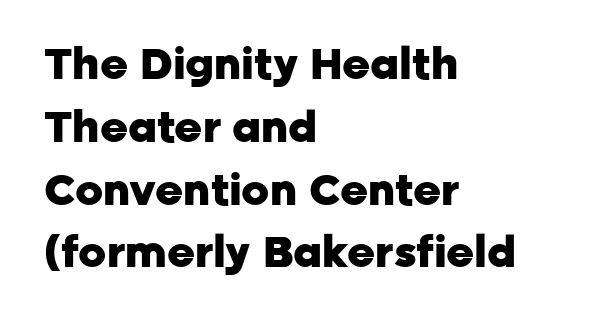
Q: Is the text bold? A: Yes.
Q: Is the text italic (slanted)? A: No, it is upright.
Q: Is the typeface a serif or a sans-serif typeface? A: Sans-serif.
Q: Is the text underlined? A: No.
Q: How is the paragraph aligned? A: Left-aligned.
Q: Is the spacing between letters normal or unusually wide? A: Normal.
Q: Is the spacing between lines tight, normal or loose? A: Normal.
Q: Width (condensed, normal, or wide)? A: Normal.
Q: Stroke contrast? A: Low.
Q: x-height? A: Medium.
Q: Monospaced? A: No.
